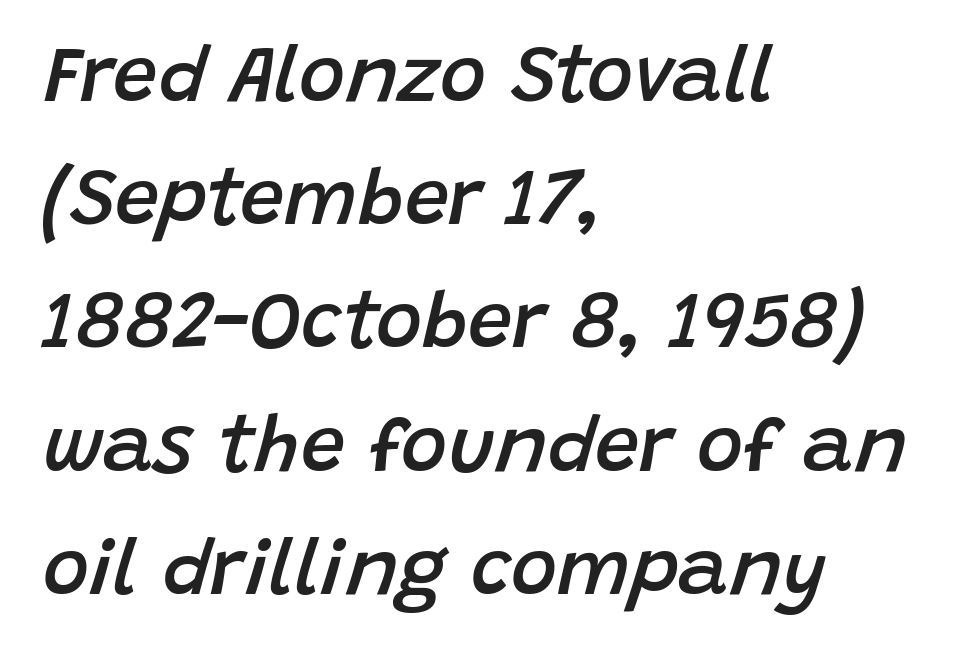
These lines are rendered in a variable-pitch font. Firm but not heavy-handed strokes: this text is semibold. In terms of leading, this rendering sits right in the middle. Honestly, there is no underline to notice here at all.
